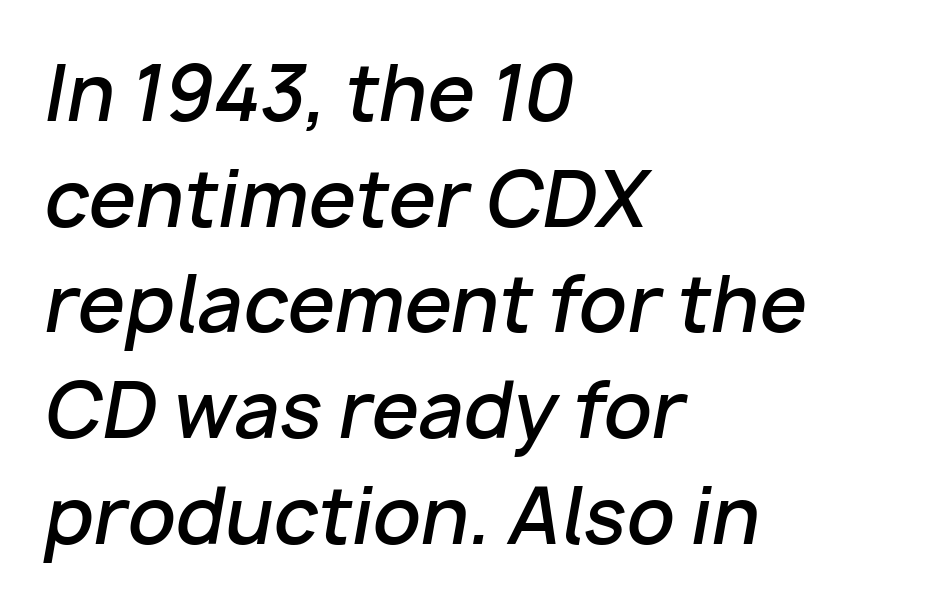
Q: Is the text bold? A: Semi-bold.
Q: Is the text italic (slanted)? A: Yes, it leans right by about 10 degrees.
Q: Is the text underlined? A: No.
Q: How is the paragraph aligned? A: Left-aligned.
Q: Is the spacing between letters normal or unusually wide? A: Normal.
Q: Is the spacing between lines tight, normal or loose? A: Normal.
Q: Width (condensed, normal, or wide)? A: Normal.
Q: Stroke contrast? A: Low.
Q: x-height? A: Medium.
Q: Monospaced? A: No.
